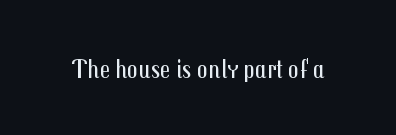
Has an underline been added? It has not. The type is set solid horizontally, with unmodified tracking. The characters are drawn with everyday or finer stroke widths. Every character sits straight up, as roman type does.
